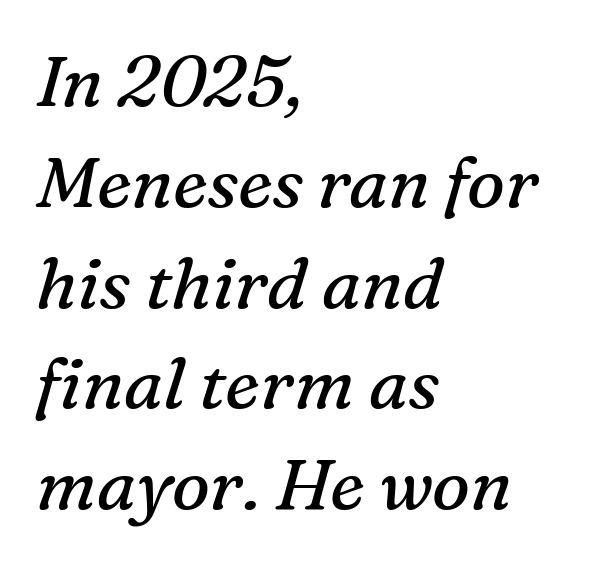
Q: Is the text bold? A: No.
Q: Is the text italic (slanted)? A: Yes, it leans right by about 16 degrees.
Q: Is the typeface a serif or a sans-serif typeface? A: Serif.
Q: Is the text underlined? A: No.
Q: How is the paragraph aligned? A: Left-aligned.
Q: Is the spacing between letters normal or unusually wide? A: Normal.
Q: Is the spacing between lines tight, normal or loose? A: Normal.
Q: Width (condensed, normal, or wide)? A: Normal.
Q: Stroke contrast? A: Medium.
Q: x-height? A: Medium.
Q: Monospaced? A: No.
